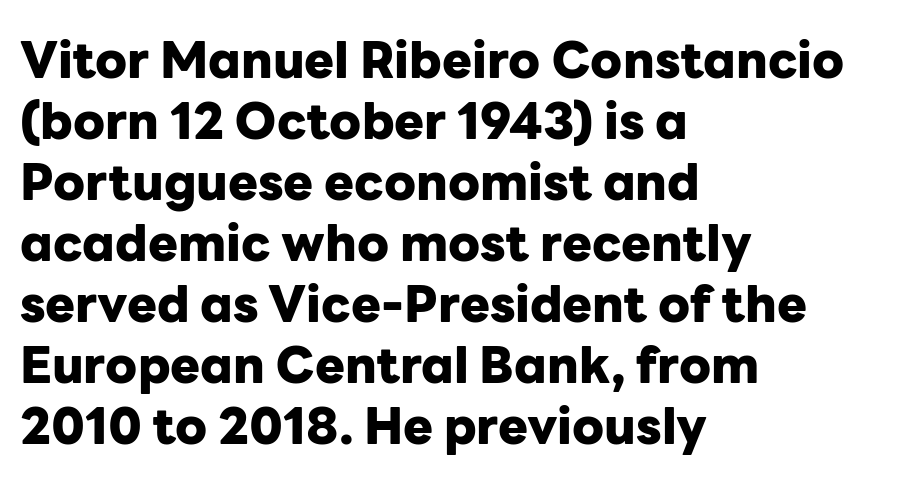
Q: Is the text bold? A: Yes.
Q: Is the text italic (slanted)? A: No, it is upright.
Q: Is the typeface a serif or a sans-serif typeface? A: Sans-serif.
Q: Is the text underlined? A: No.
Q: How is the paragraph aligned? A: Left-aligned.
Q: Is the spacing between letters normal or unusually wide? A: Normal.
Q: Width (condensed, normal, or wide)? A: Normal.
Q: Stroke contrast? A: Low.
Q: x-height? A: Medium.
Q: Monospaced? A: No.
